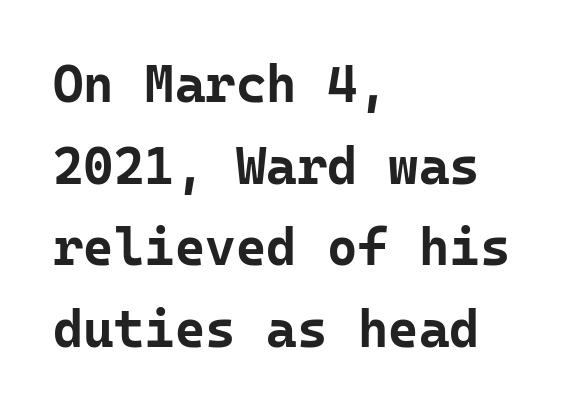
{"serif": "no", "italic": "no", "bold": "yes", "weight": "bold", "width": "normal", "stroke_contrast": "low", "x_height": "medium", "monospaced": "yes", "underline": "no", "align": "left", "line_spacing": "normal", "line_spacing_ratio": 1.57, "letter_spacing": "normal", "letter_spacing_em": 0.0, "glyph_px": 52}
